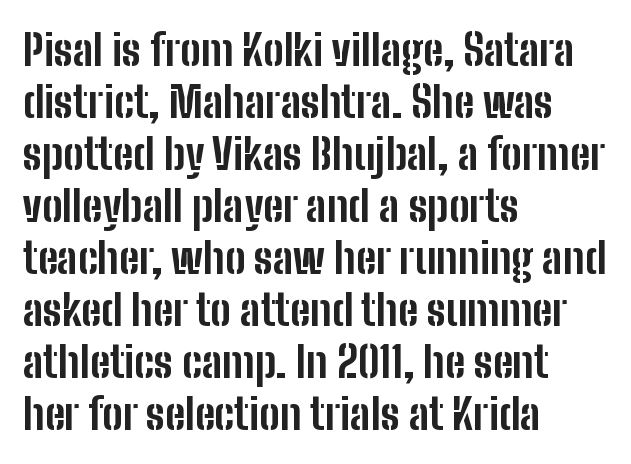
{"serif": "no", "italic": "no", "bold": "yes", "weight": "bold", "width": "condensed", "stroke_contrast": "low", "x_height": "medium", "monospaced": "no", "underline": "no", "align": "left", "line_spacing_ratio": 1.21, "letter_spacing": "normal", "letter_spacing_em": 0.0, "glyph_px": 43}
